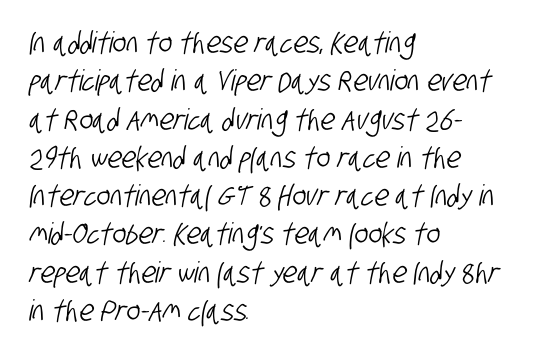
Serifs: no, the terminals of the letterforms are clean. The baseline area is clear. Reading down the column, the eye jumps a familiar distance to each next line. Students, note that the glyphs here touch the page at normal intervals. These lines are rendered in a variable-pitch font.
